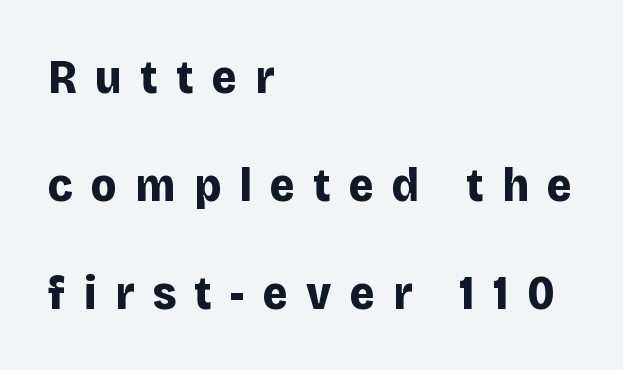
Alignment: flush left. You'd pick this weight for a headline — it's a proper bold. Italic: no, the glyphs are upright roman. What kind of face is this? One without serifs — a sans. You could fit nearly another row in the gap between these rows. The horizontal fit of the characters is loose and conspicuously gappy.
